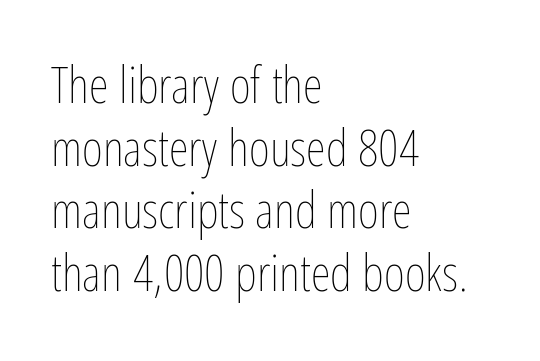
The image shows 51 px thin, condensed type, upright; set left-aligned, line spacing 1.23x, normal letter spacing, not underlined; low stroke contrast and a medium x-height.
